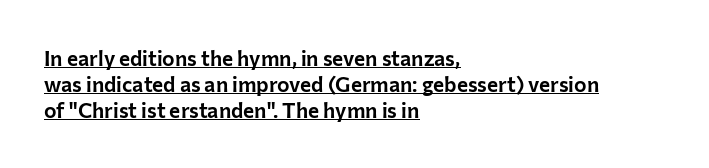
{"italic": "no", "underline": "yes", "align": "left", "line_spacing": "normal", "line_spacing_ratio": 1.25, "letter_spacing": "normal", "letter_spacing_em": 0.0, "glyph_px": 21}
